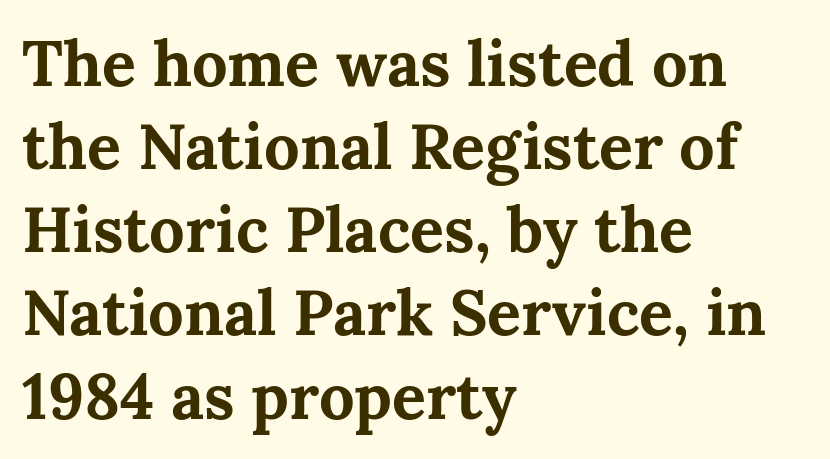
The image shows 63 px bold serif type, upright; set left-aligned, normal line spacing (1.32x), normal letter spacing, not underlined; medium stroke contrast and a medium x-height.
